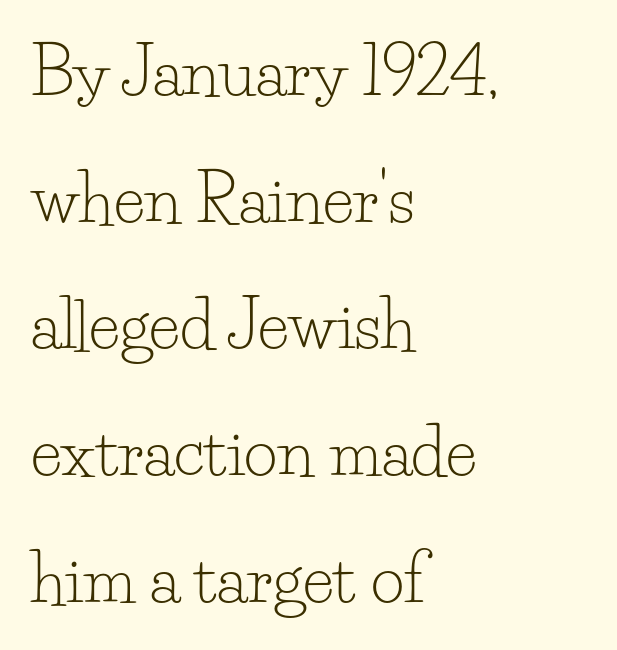
{"serif": "yes", "italic": "no", "bold": "no", "weight": "light", "width": "normal", "stroke_contrast": "low", "x_height": "small", "monospaced": "no", "underline": "no", "align": "left", "line_spacing": "loose", "line_spacing_ratio": 1.95, "letter_spacing": "normal", "letter_spacing_em": 0.0, "glyph_px": 65}
